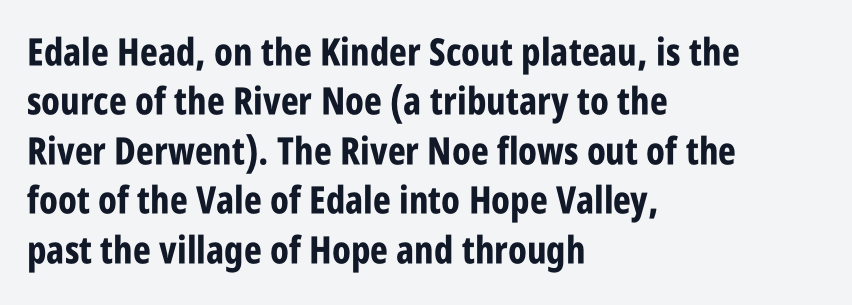
Q: Is the text bold? A: Yes.
Q: Is the text italic (slanted)? A: No, it is upright.
Q: Is the typeface a serif or a sans-serif typeface? A: Sans-serif.
Q: Is the text underlined? A: No.
Q: How is the paragraph aligned? A: Left-aligned.
Q: Is the spacing between letters normal or unusually wide? A: Normal.
Q: Is the spacing between lines tight, normal or loose? A: Normal.
Q: Width (condensed, normal, or wide)? A: Condensed.
Q: Stroke contrast? A: Low.
Q: x-height? A: Large.
Q: Monospaced? A: No.
